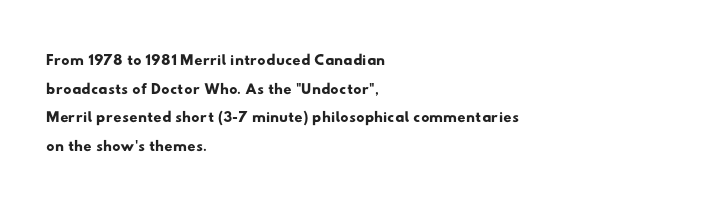
{"underline": "no", "align": "left", "line_spacing": "normal", "line_spacing_ratio": 1.25, "letter_spacing": "normal", "letter_spacing_em": 0.0, "glyph_px": 23}
